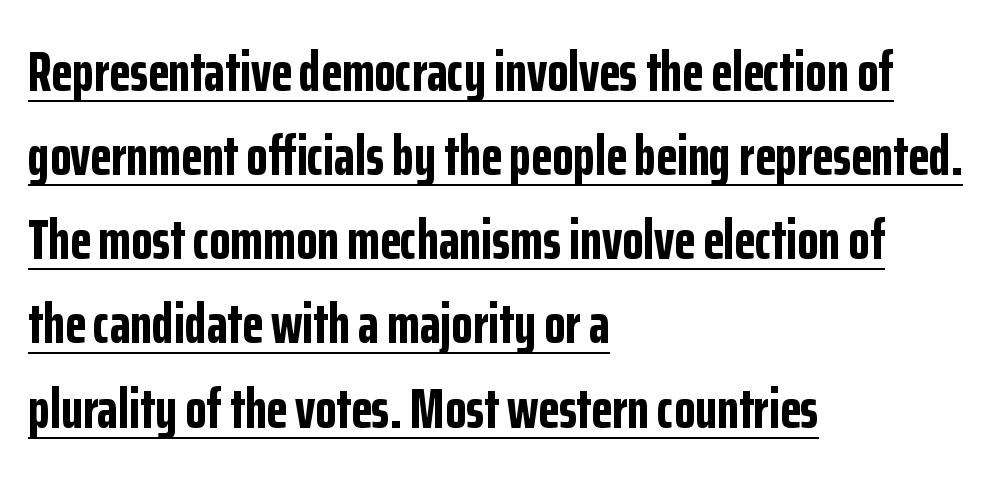
{"serif": "no", "italic": "no", "bold": "yes", "weight": "bold", "width": "condensed", "stroke_contrast": "low", "x_height": "medium", "monospaced": "no", "underline": "yes", "align": "left", "line_spacing": "normal", "line_spacing_ratio": 1.53, "letter_spacing": "normal", "letter_spacing_em": 0.0, "glyph_px": 55}
